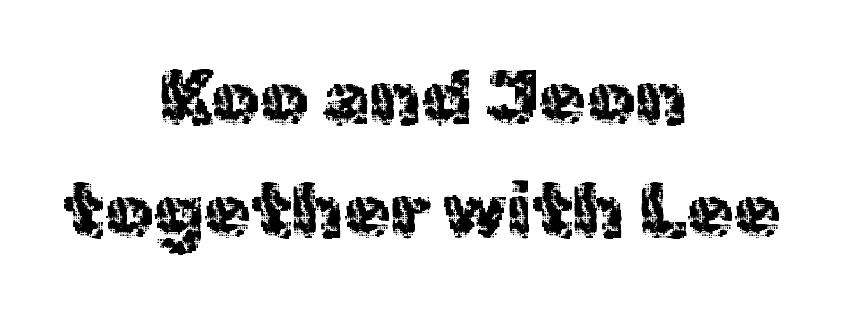
Do the characters align in a grid? No, the font is proportional. Is there much room between lines? A standard amount, neither cramped nor airy. When letters stand straight like this, we call the style roman or upright. Nobody touched the tracking dial on this one. Unlike a traditional serif, this face leaves its strokes unadorned.
